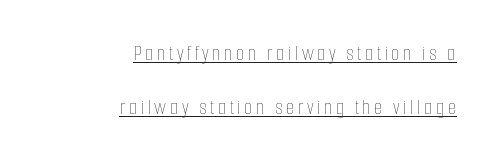
The passage shown stacks its lines with a broad gap. The specimen includes a rule beneath the text block's lines. Horizontally, the lines are justified to the trailing edge only. Ascenders rise straight up at ninety degrees. Nothing heavy about these letters — not bold at all.
